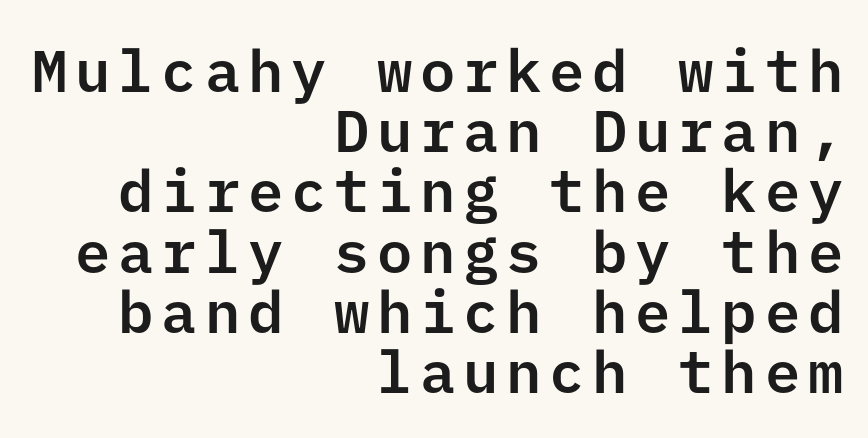
This rendering uses right alignment, leaving the left contour irregular. Compared with typical paragraphs, the rows here are closer together. Designer's note — italics off, roman on. Underline: absent.
